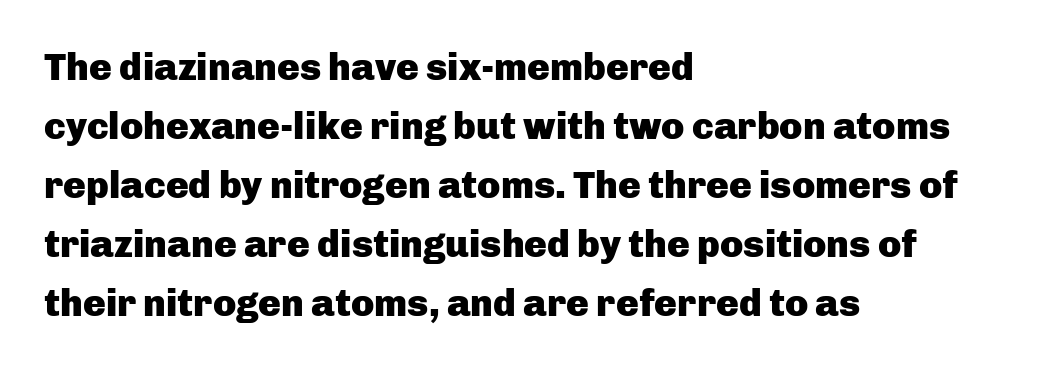
Q: Is the text bold? A: Yes.
Q: Is the text italic (slanted)? A: No, it is upright.
Q: Is the typeface a serif or a sans-serif typeface? A: Sans-serif.
Q: Is the text underlined? A: No.
Q: How is the paragraph aligned? A: Left-aligned.
Q: Is the spacing between letters normal or unusually wide? A: Normal.
Q: Is the spacing between lines tight, normal or loose? A: Normal.
Q: Width (condensed, normal, or wide)? A: Normal.
Q: Stroke contrast? A: Low.
Q: x-height? A: Medium.
Q: Monospaced? A: No.
